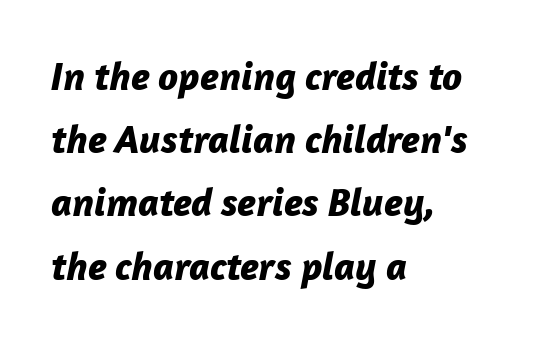
The image shows 40 px bold type, italic (leaning right); set left-aligned, normal line spacing (1.58x), normal letter spacing, not underlined; low stroke contrast and a medium x-height.
